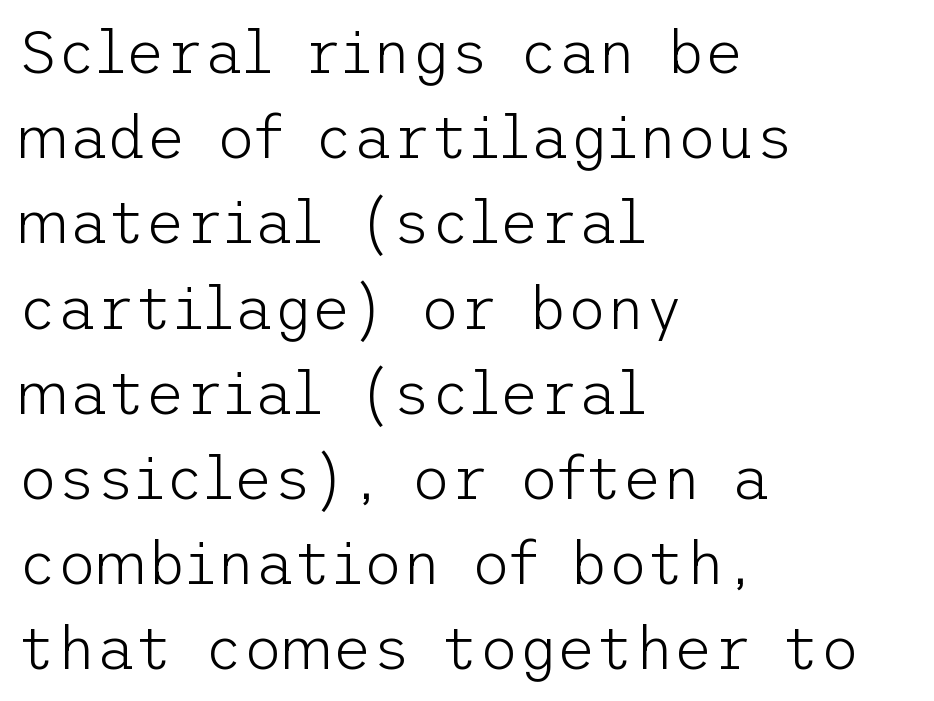
The image shows 60 px light sans-serif type, upright; set left-aligned, normal line spacing (1.42x), normal letter spacing, not underlined; low stroke contrast and a medium x-height.
